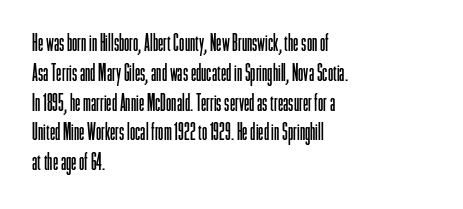
Q: Is the text bold? A: No.
Q: Is the text italic (slanted)? A: No, it is upright.
Q: Is the text underlined? A: No.
Q: How is the paragraph aligned? A: Left-aligned.
Q: Is the spacing between letters normal or unusually wide? A: Normal.
